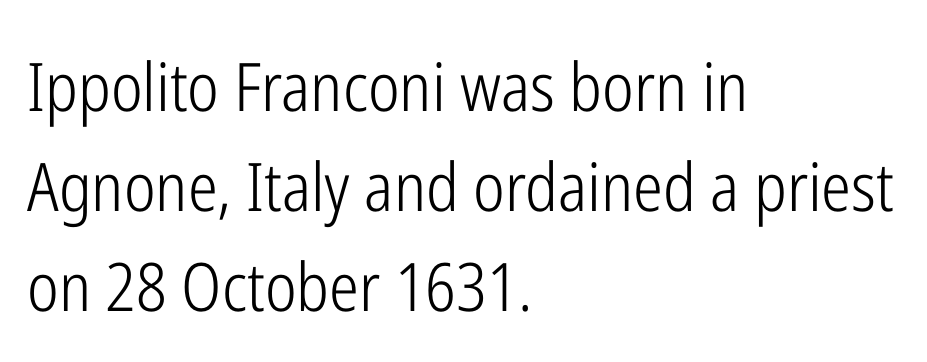
The image shows 67 px light, condensed sans-serif type, upright; set left-aligned, normal line spacing (1.49x), normal letter spacing, not underlined; low stroke contrast and a medium x-height.
